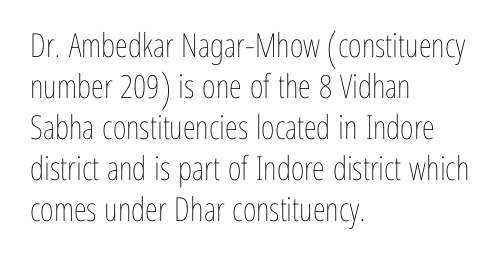
The image shows 33 px thin, condensed type, upright; set left-aligned, line spacing 1.24x, normal letter spacing, not underlined; low stroke contrast and a medium x-height.
